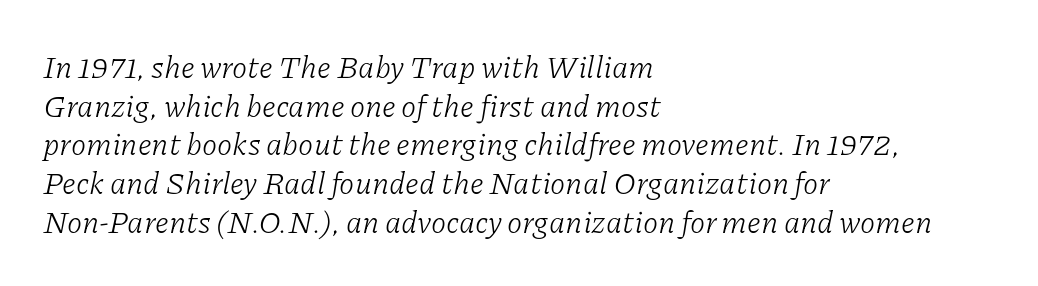
Reading down the column, the eye jumps a familiar distance to each next line. This sample has the flowing, uneven cadence of proportional lettering. Is the letter spacing exaggerated? No — it looks like the ordinary default. Any mark beneath the type? The region is blank. Weight class: somewhere from thin through regular.
